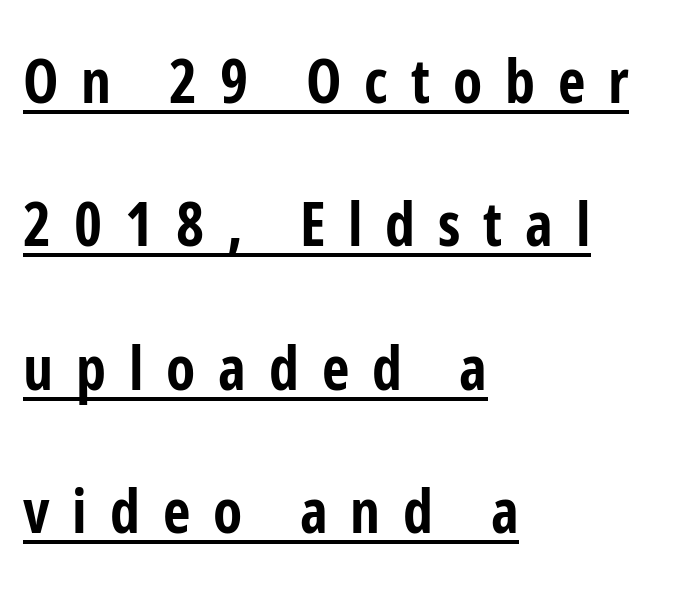
Q: Is the text bold? A: Yes.
Q: Is the text italic (slanted)? A: No, it is upright.
Q: Is the typeface a serif or a sans-serif typeface? A: Sans-serif.
Q: Is the text underlined? A: Yes.
Q: How is the paragraph aligned? A: Left-aligned.
Q: Is the spacing between letters normal or unusually wide? A: Unusually wide.
Q: Is the spacing between lines tight, normal or loose? A: Loose.
Q: Width (condensed, normal, or wide)? A: Condensed.
Q: Stroke contrast? A: Low.
Q: x-height? A: Medium.
Q: Monospaced? A: No.
